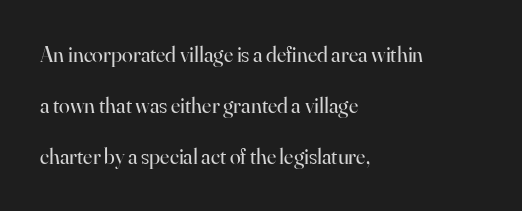
{"italic": "no", "bold": "no", "underline": "no", "align": "left", "line_spacing": "loose", "line_spacing_ratio": 2.32, "letter_spacing": "normal", "letter_spacing_em": 0.0, "glyph_px": 22}
